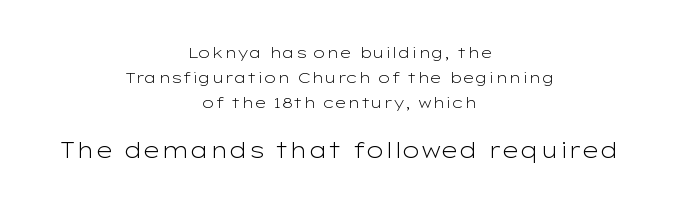
Q: Is the text bold? A: No.
Q: Is the text italic (slanted)? A: No, it is upright.
Q: Is the text underlined? A: No.
Q: How is the paragraph aligned? A: Centered.
Q: Is the spacing between letters normal or unusually wide? A: Normal.
Q: Is the spacing between lines tight, normal or loose? A: Normal.
Q: Which block of text is set in a larger size, the first (top) or the second (bottom)? A: The second (bottom) one.
